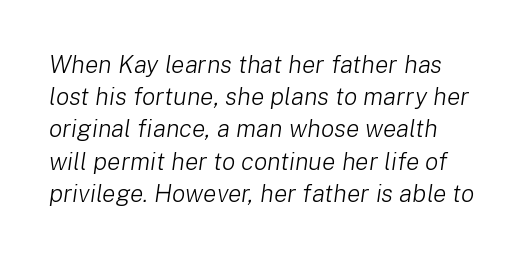
The image shows 25 px text type, italic (leaning right); set normal line spacing (1.29x), normal letter spacing, not underlined.
